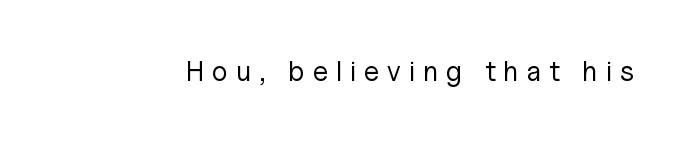
The image shows 28 px regular-weight sans-serif type, upright; set unusually wide letter spacing (+0.28 em), not underlined; low stroke contrast and a medium x-height.
